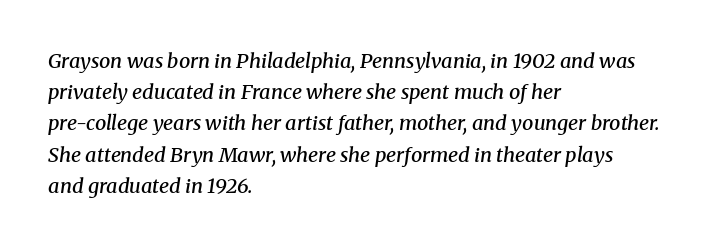
Q: Is the text bold? A: Semi-bold.
Q: Is the text italic (slanted)? A: Yes, it leans right by about 8 degrees.
Q: Is the text underlined? A: No.
Q: How is the paragraph aligned? A: Left-aligned.
Q: Is the spacing between letters normal or unusually wide? A: Normal.
Q: Is the spacing between lines tight, normal or loose? A: Normal.
